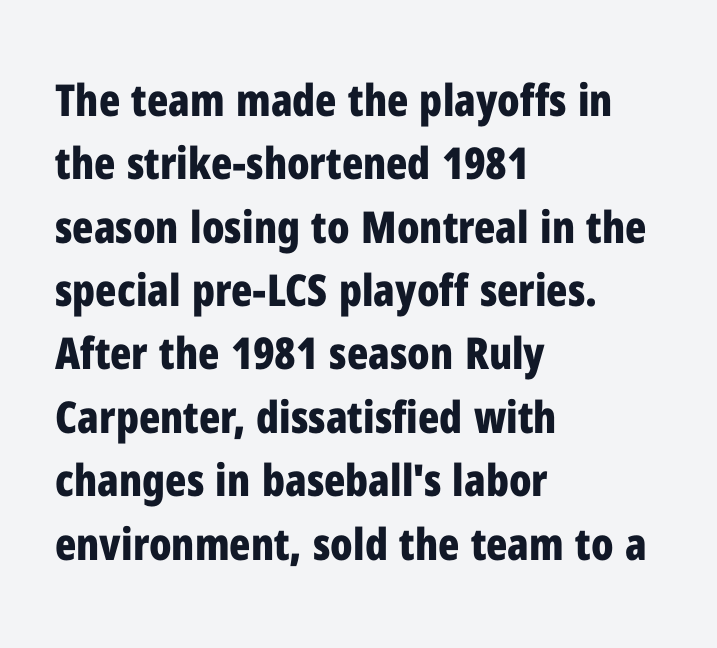
Does the type have serifs? No, each stem ends abruptly. The letters are bold, with thick, heavy strokes. Line beginnings align vertically; line endings do not. Tall strokes in this sample are plumb rather than angled. A typesetter would call this proportional, since set widths differ per character. The zone under the glyphs is completely vacant.
